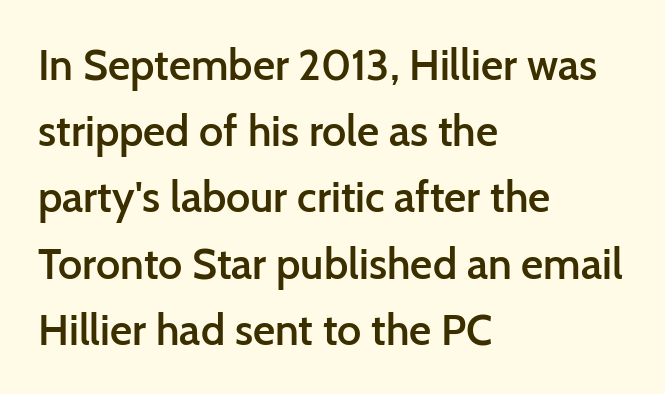
The letters sit at their default tracking, neither squeezed nor spread. Character widths vary here, with narrow letters taking less room than wide ones. This is moderately heavy type, rendered in semibold. Short and long lines alike share a common starting point at left. Lines of text with bare space underneath.
